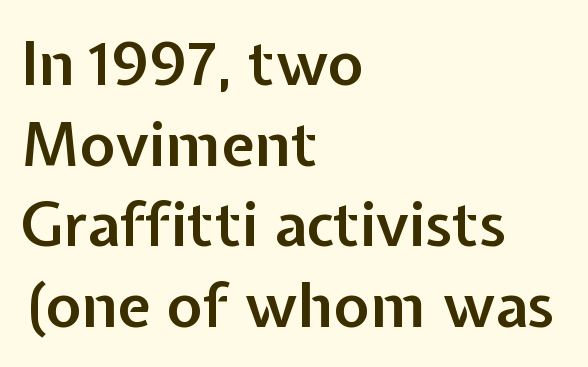
The image shows 61 px semibold sans-serif type, upright; set left-aligned, normal line spacing (1.32x), normal letter spacing, not underlined; low stroke contrast and a medium x-height.
